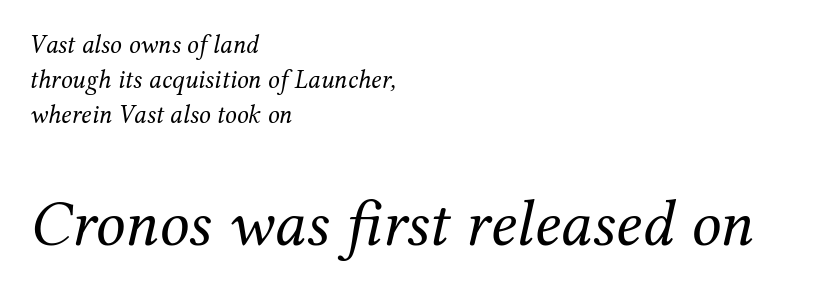
The image shows 66 px regular-weight serif type, italic (leaning right); set left-aligned, normal line spacing (1.34x), normal letter spacing, not underlined; the second (bottom) block is 2.54x larger; medium stroke contrast and a medium x-height.
